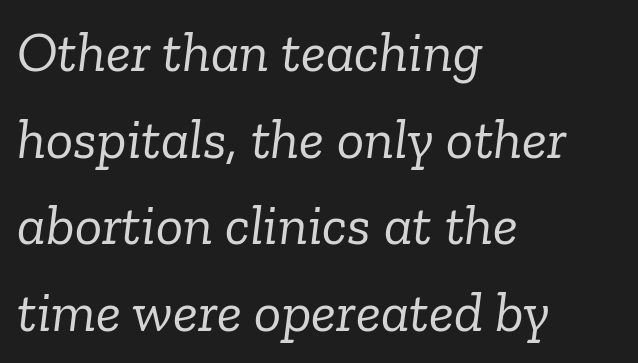
This rendering leaves character spacing at its baseline value. Notice how the stems are inclined rather than vertical — that's the hallmark of italics. Every row of glyphs begins at an identical x-position on the left. Unlike a clean sans, this face finishes its strokes with serifs.
